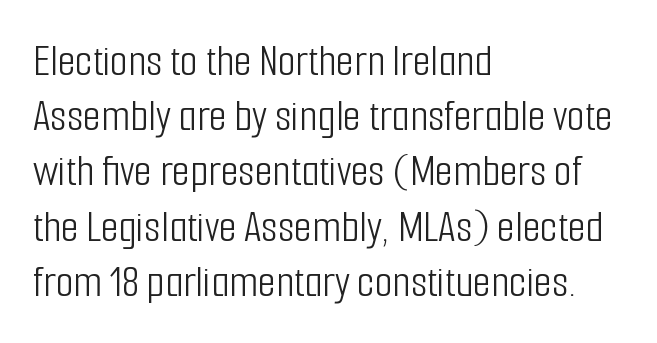
Caption: face not bold, strokes unweighted. Honestly, the letter spacing is just normal — you wouldn't notice it. Where is the straight margin? On the left. The letters advance in unequal steps, a hallmark of proportional type. Lines of text with bare space underneath.
